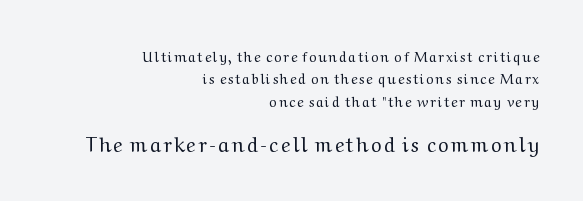
{"italic": "no", "bold": "no", "underline": "no", "align": "right", "line_spacing": "normal", "line_spacing_ratio": 1.59, "larger_block": "second", "size_ratio": 1.43, "glyph_px": 20}
